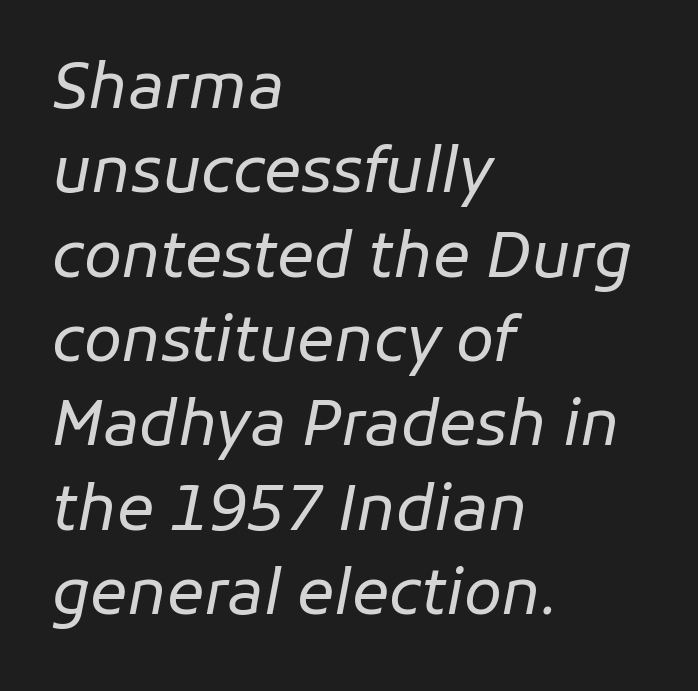
Q: Is the text bold? A: No.
Q: Is the text italic (slanted)? A: Yes, it leans right by about 11 degrees.
Q: Is the text underlined? A: No.
Q: How is the paragraph aligned? A: Left-aligned.
Q: Is the spacing between letters normal or unusually wide? A: Normal.
Q: Is the spacing between lines tight, normal or loose? A: Normal.
Q: Width (condensed, normal, or wide)? A: Normal.
Q: Stroke contrast? A: Low.
Q: x-height? A: Medium.
Q: Monospaced? A: No.
